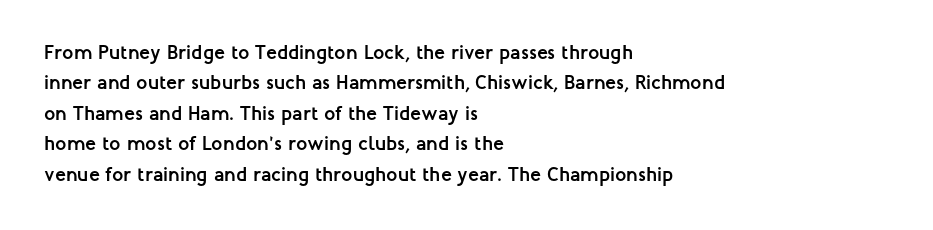
The image shows 20 px bold type, upright; set left-aligned, normal line spacing (1.52x), normal letter spacing, not underlined.
